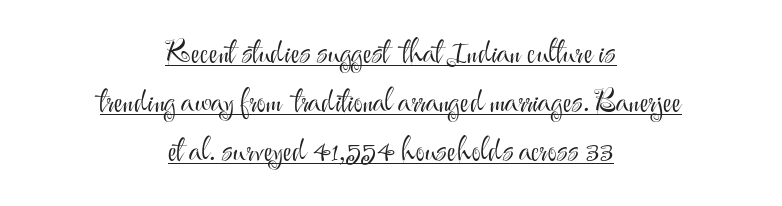
The image shows 31 px light sans-serif type; set centered, normal line spacing (1.58x), normal letter spacing, underlined; medium stroke contrast and a small x-height.
